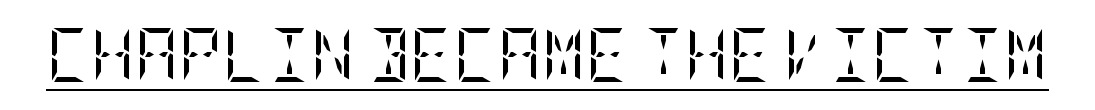
Q: Is the text bold? A: No.
Q: Is the text italic (slanted)? A: No, it is upright.
Q: Is the typeface a serif or a sans-serif typeface? A: Serif.
Q: Is the text underlined? A: Yes.
Q: Is the spacing between letters normal or unusually wide? A: Normal.
Q: Width (condensed, normal, or wide)? A: Condensed.
Q: Stroke contrast? A: Low.
Q: x-height? A: Large.
